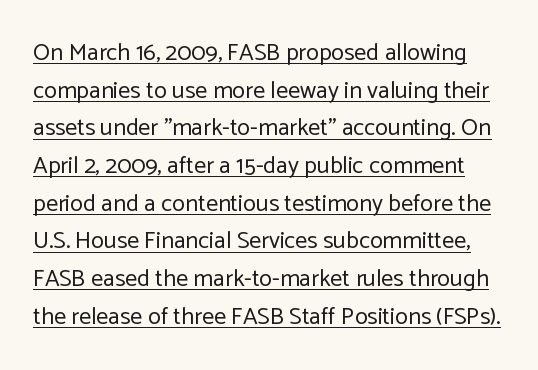
The image shows 24 px text type, upright; set normal line spacing (1.57x), normal letter spacing, underlined.
